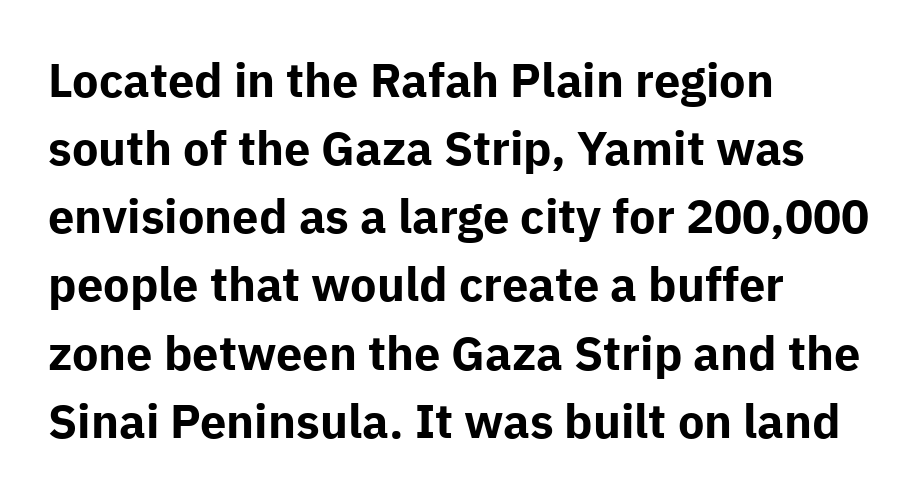
{"serif": "no", "italic": "no", "bold": "yes", "weight": "bold", "width": "normal", "stroke_contrast": "low", "x_height": "medium", "monospaced": "no", "underline": "no", "align": "left", "line_spacing": "normal", "line_spacing_ratio": 1.45, "letter_spacing": "normal", "letter_spacing_em": 0.0, "glyph_px": 47}
